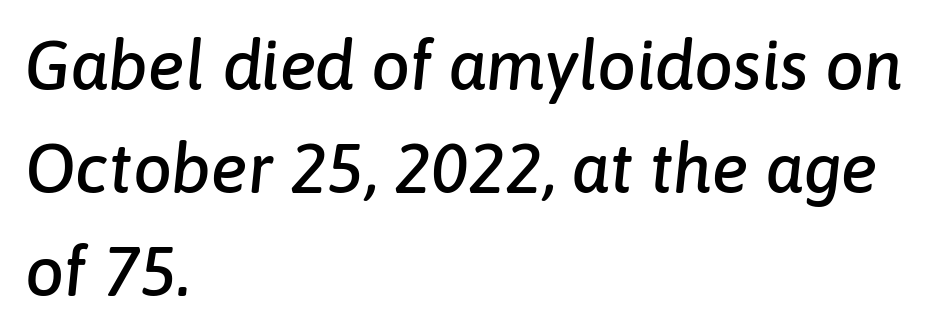
The image shows 69 px text type, italic (leaning right); set left-aligned, normal line spacing (1.49x), normal letter spacing, not underlined; low stroke contrast and a medium x-height.
